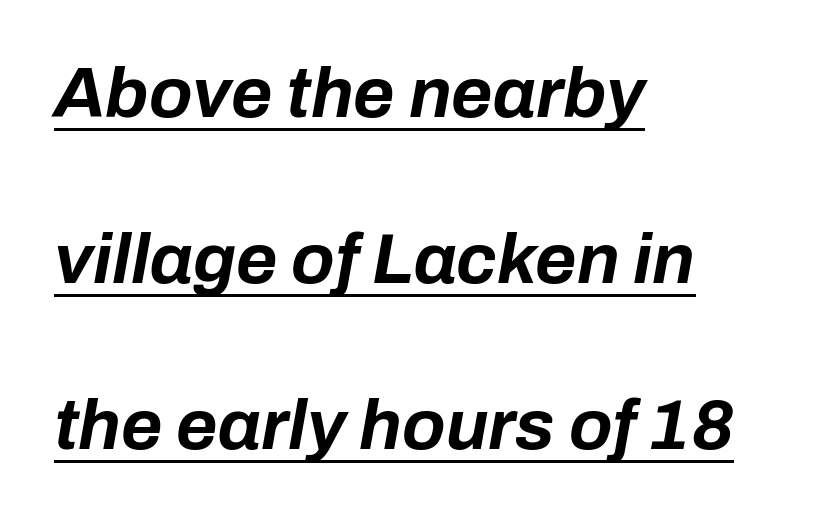
The image shows 71 px bold type, italic (leaning right); set left-aligned, loose line spacing (2.34x), normal letter spacing, underlined; low stroke contrast and a medium x-height.
